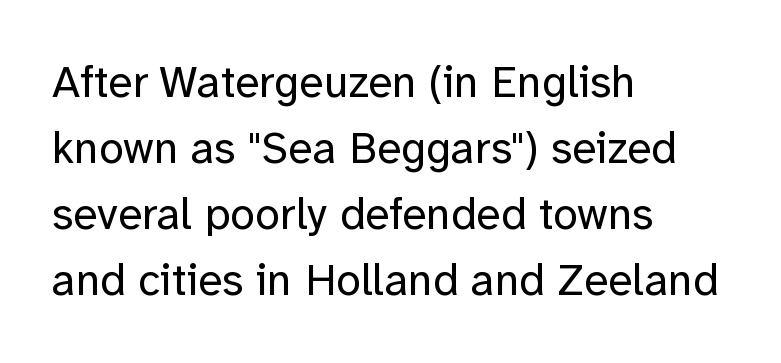
{"serif": "no", "italic": "no", "bold": "no", "weight": "regular", "width": "normal", "stroke_contrast": "low", "x_height": "medium", "monospaced": "no", "underline": "no", "align": "left", "line_spacing": "normal", "line_spacing_ratio": 1.47, "letter_spacing": "normal", "letter_spacing_em": 0.0, "glyph_px": 45}
